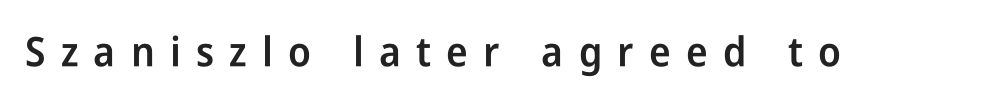
{"serif": "no", "italic": "no", "bold": "semi", "weight": "semibold", "width": "condensed", "stroke_contrast": "low", "x_height": "medium", "monospaced": "no", "underline": "no", "letter_spacing": "wide", "letter_spacing_em": 0.37, "glyph_px": 41}
